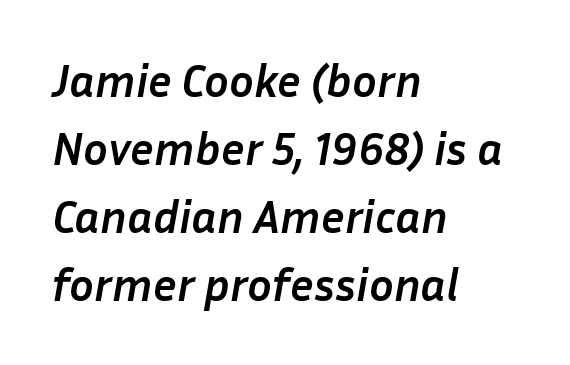
Q: Is the text bold? A: Yes.
Q: Is the text italic (slanted)? A: Yes, it leans right by about 10 degrees.
Q: Is the text underlined? A: No.
Q: How is the paragraph aligned? A: Left-aligned.
Q: Is the spacing between letters normal or unusually wide? A: Normal.
Q: Is the spacing between lines tight, normal or loose? A: Normal.
Q: Width (condensed, normal, or wide)? A: Normal.
Q: Stroke contrast? A: Low.
Q: x-height? A: Medium.
Q: Monospaced? A: No.
